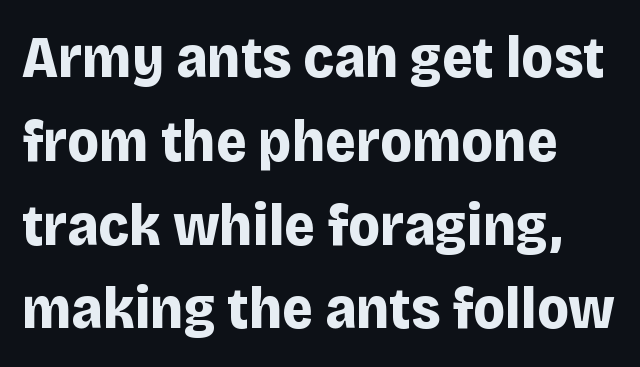
Q: Is the text bold? A: Yes.
Q: Is the text italic (slanted)? A: No, it is upright.
Q: Is the typeface a serif or a sans-serif typeface? A: Sans-serif.
Q: Is the text underlined? A: No.
Q: How is the paragraph aligned? A: Left-aligned.
Q: Is the spacing between letters normal or unusually wide? A: Normal.
Q: Is the spacing between lines tight, normal or loose? A: Normal.
Q: Width (condensed, normal, or wide)? A: Normal.
Q: Stroke contrast? A: Low.
Q: x-height? A: Large.
Q: Monospaced? A: No.
